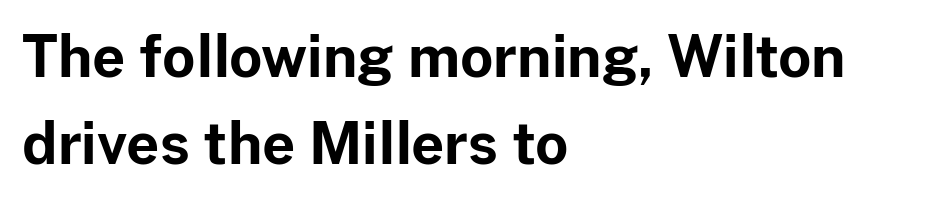
{"serif": "no", "italic": "no", "bold": "yes", "weight": "bold", "width": "normal", "stroke_contrast": "low", "x_height": "medium", "monospaced": "no", "underline": "no", "align": "left", "line_spacing": "normal", "line_spacing_ratio": 1.53, "letter_spacing": "normal", "letter_spacing_em": 0.0, "glyph_px": 57}
